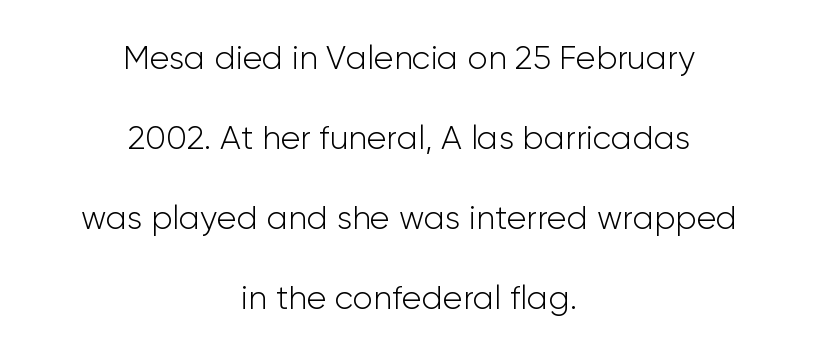
Is there much room between lines? Yes — plenty of vertical air separates them. A centered setting, common on invitations and titles, is used for this passage. Letter spacing: default. You could not count columns in this text — the font is proportionally spaced. The strokes carry an ordinary text weight at most.
